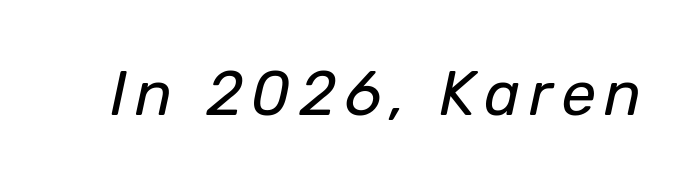
{"italic": "yes", "lean": "right", "slant_degrees": 12, "bold": "no", "weight": "regular", "width": "normal", "stroke_contrast": "low", "x_height": "medium", "monospaced": "no", "underline": "no", "glyph_px": 62}
